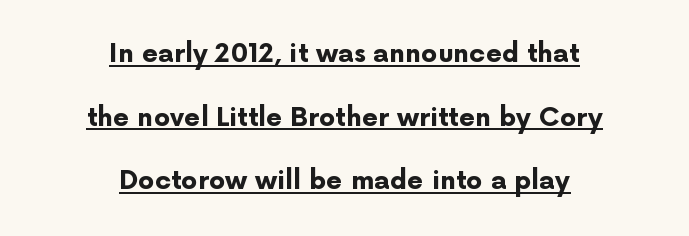
Q: Is the text bold? A: Yes.
Q: Is the text italic (slanted)? A: No, it is upright.
Q: Is the text underlined? A: Yes.
Q: How is the paragraph aligned? A: Centered.
Q: Is the spacing between letters normal or unusually wide? A: Normal.
Q: Is the spacing between lines tight, normal or loose? A: Loose.
